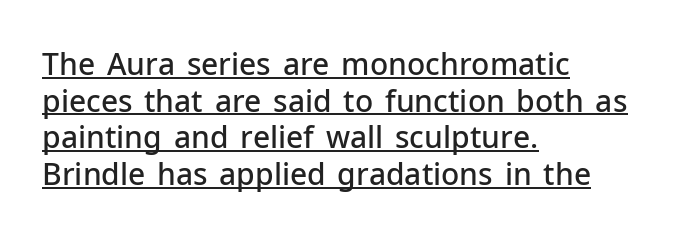
Q: Is the text bold? A: Semi-bold.
Q: Is the text italic (slanted)? A: No, it is upright.
Q: Is the typeface a serif or a sans-serif typeface? A: Sans-serif.
Q: Is the text underlined? A: Yes.
Q: How is the paragraph aligned? A: Left-aligned.
Q: Is the spacing between letters normal or unusually wide? A: Normal.
Q: Width (condensed, normal, or wide)? A: Normal.
Q: Stroke contrast? A: Low.
Q: x-height? A: Medium.
Q: Monospaced? A: No.
